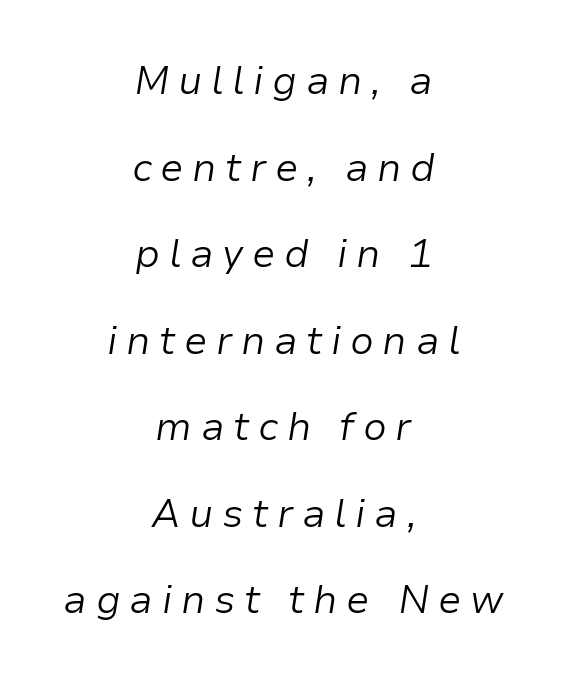
The area under the type is left untouched. This reads as an unemphasized weight, regular at the heaviest. Is the letter spacing exaggerated? Yes — the characters are pushed far apart. A typesetter would call this proportional, since set widths differ per character. Would a proofreader flag this as italicized? Yes.
